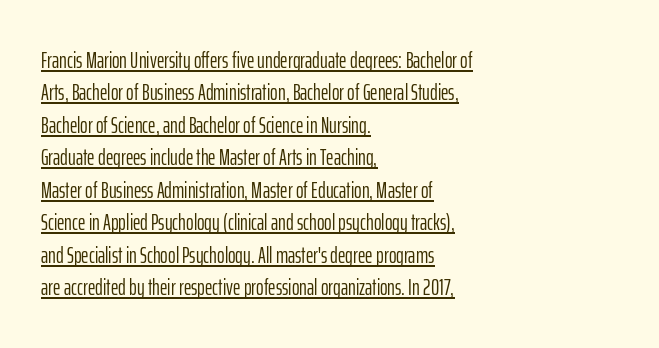
{"italic": "no", "bold": "no", "underline": "yes", "align": "left", "line_spacing": "normal", "line_spacing_ratio": 1.41, "letter_spacing": "normal", "letter_spacing_em": 0.0, "glyph_px": 23}
